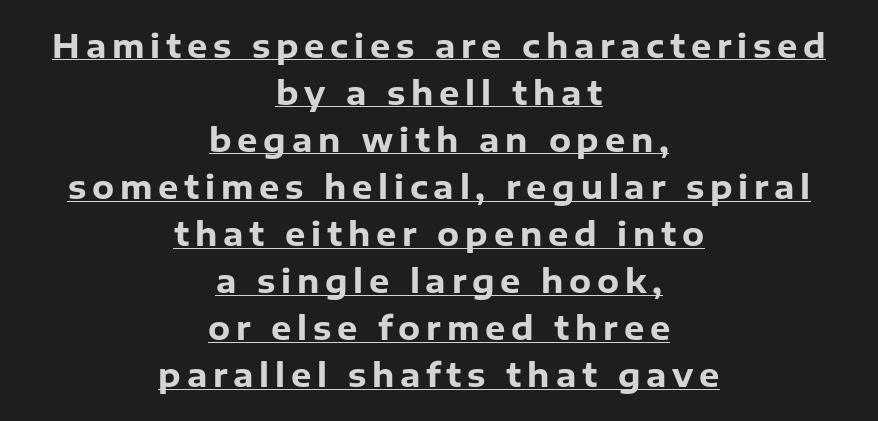
The image shows 32 px heavy sans-serif type, upright; set centered, normal line spacing (1.47x), underlined; low stroke contrast and a medium x-height.
